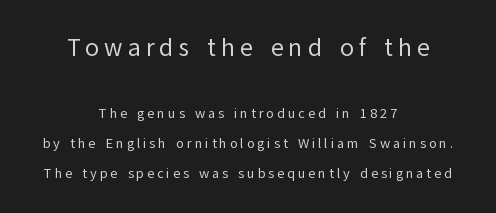
Q: Is the text bold? A: No.
Q: Is the text italic (slanted)? A: No, it is upright.
Q: Is the text underlined? A: No.
Q: How is the paragraph aligned? A: Centered.
Q: Is the spacing between letters normal or unusually wide? A: Unusually wide.
Q: Is the spacing between lines tight, normal or loose? A: Loose.
Q: Which block of text is set in a larger size, the first (top) or the second (bottom)? A: The first (top) one.
